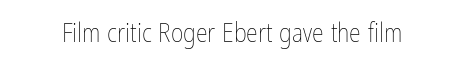
The image shows 27 px text type, upright; set normal letter spacing, not underlined.
